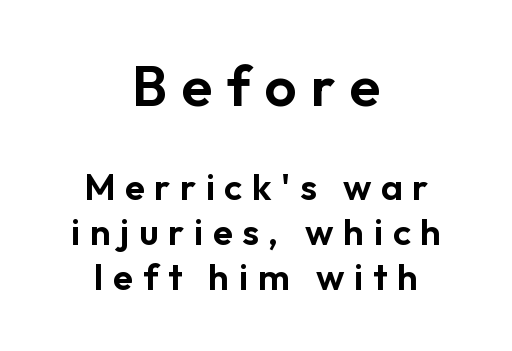
{"serif": "no", "italic": "no", "width": "normal", "stroke_contrast": "low", "x_height": "medium", "monospaced": "no", "underline": "no", "align": "center", "line_spacing_ratio": 1.22, "letter_spacing": "wide", "letter_spacing_em": 0.26, "larger_block": "first", "size_ratio": 1.51, "glyph_px": 56}
